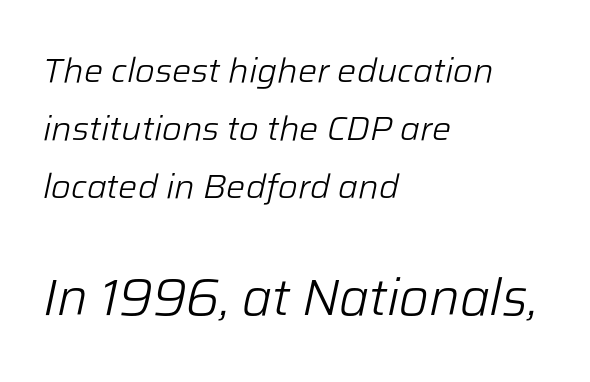
{"italic": "yes", "lean": "right", "slant_degrees": 12, "bold": "no", "weight": "light", "width": "normal", "stroke_contrast": "low", "x_height": "medium", "monospaced": "no", "underline": "no", "align": "left", "line_spacing": "normal", "line_spacing_ratio": 1.7, "letter_spacing": "normal", "letter_spacing_em": 0.0, "larger_block": "second", "size_ratio": 1.5, "glyph_px": 51}
